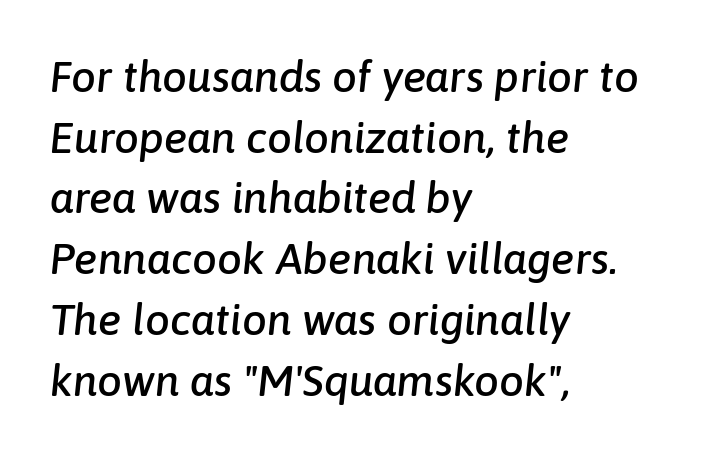
The image shows 44 px text type, italic (leaning right); set left-aligned, normal line spacing (1.38x), normal letter spacing, not underlined; low stroke contrast and a medium x-height.
